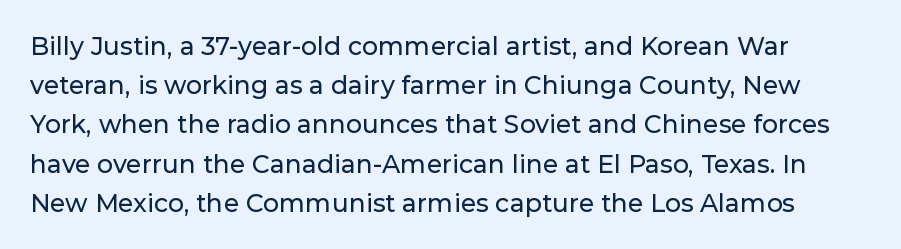
{"italic": "no", "underline": "no", "line_spacing": "normal", "line_spacing_ratio": 1.57, "letter_spacing": "normal", "letter_spacing_em": 0.0, "glyph_px": 25}
